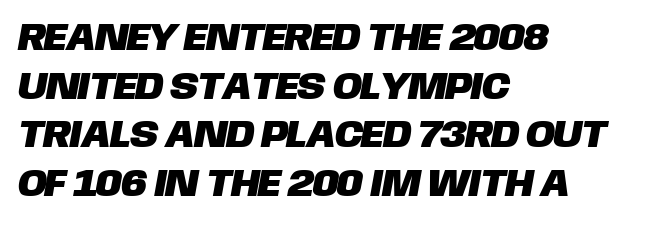
If you measured baseline to baseline, you'd find a middling distance. A student would call this left alignment; a typographer would say flush left, rag right. The letters advance in unequal steps, a hallmark of proportional type. Letters rest on an invisible, unmarked baseline.
